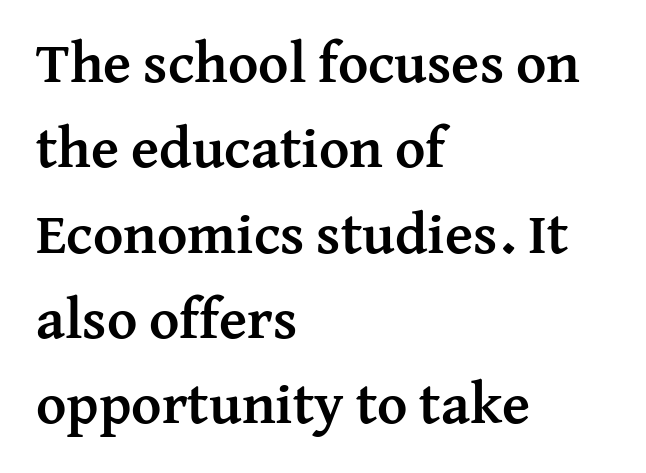
What weight is shown? A full bold with thick strokes. The paragraph has a hard left edge and a soft right edge. Each letter keeps its own natural width here, so spacing adapts to shape. Old-style or modern, the face here clearly has serifs.
